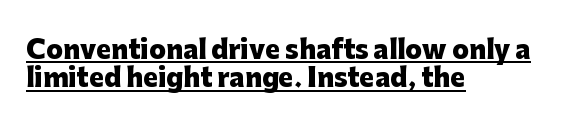
Italic? Not at all — the glyphs are vertical. Quick note: interline space is minimal. I'd describe the lettering as bold — thick and assertive. No extra tracking has been applied to these lines. Each line of the rendering has a horizontal stroke beneath the glyphs. All the whitespace from short lines collects on the right.
